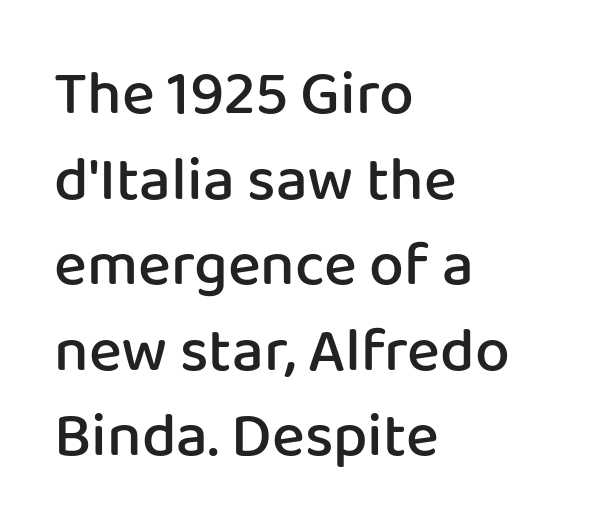
These lines keep a tight, regular rhythm from letter to letter. Posture: straight, roman, zero tilt. To sum up the face: it is a sans, with no serifs. The zone under the glyphs is completely vacant. Is this a fixed-width face? No — the glyphs have proportional, varying widths.
